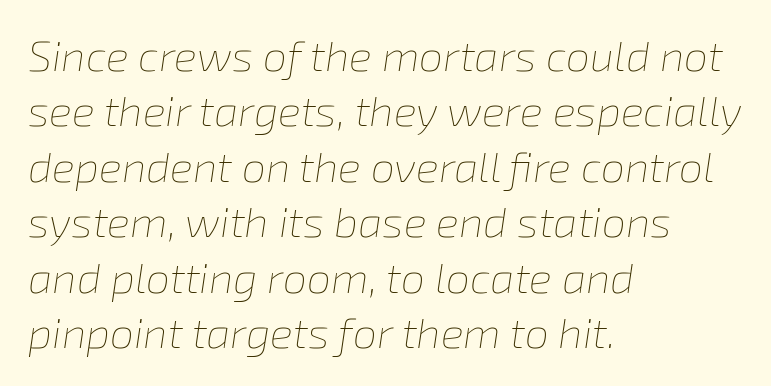
Q: Is the text bold? A: No.
Q: Is the text italic (slanted)? A: Yes, it leans right by about 8 degrees.
Q: Is the text underlined? A: No.
Q: How is the paragraph aligned? A: Left-aligned.
Q: Is the spacing between letters normal or unusually wide? A: Normal.
Q: Is the spacing between lines tight, normal or loose? A: Normal.
Q: Width (condensed, normal, or wide)? A: Normal.
Q: Stroke contrast? A: Low.
Q: x-height? A: Medium.
Q: Monospaced? A: No.
